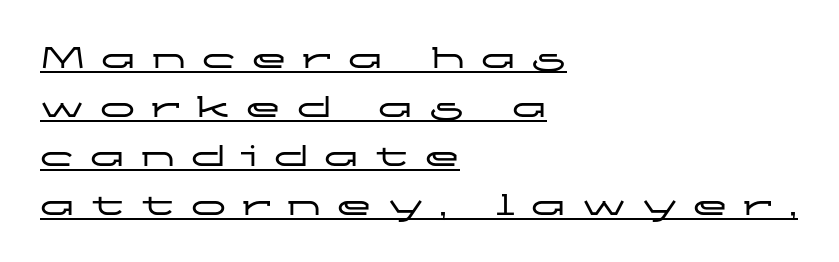
{"serif": "no", "italic": "no", "width": "wide", "stroke_contrast": "low", "x_height": "medium", "monospaced": "no", "underline": "yes", "align": "left", "line_spacing": "normal", "line_spacing_ratio": 1.4, "letter_spacing": "wide", "letter_spacing_em": 0.45, "glyph_px": 35}
